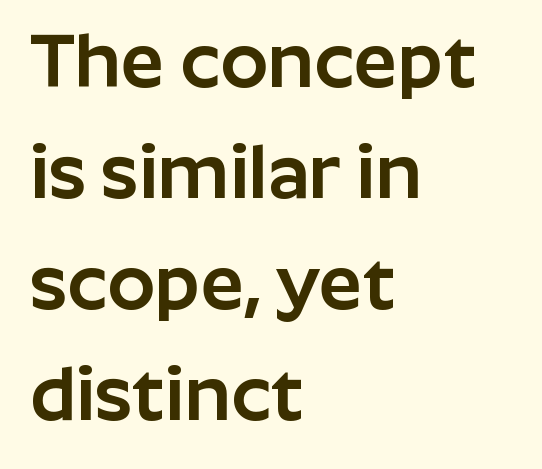
The image shows 76 px sans-serif type, upright; set left-aligned, normal line spacing (1.46x), normal letter spacing, not underlined; low stroke contrast and a medium x-height.
